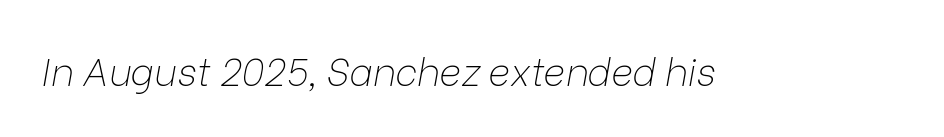
Q: Is the text bold? A: No.
Q: Is the text italic (slanted)? A: Yes, it leans right by about 9 degrees.
Q: Is the text underlined? A: No.
Q: Is the spacing between letters normal or unusually wide? A: Normal.
Q: Width (condensed, normal, or wide)? A: Normal.
Q: Stroke contrast? A: Low.
Q: x-height? A: Medium.
Q: Monospaced? A: No.
